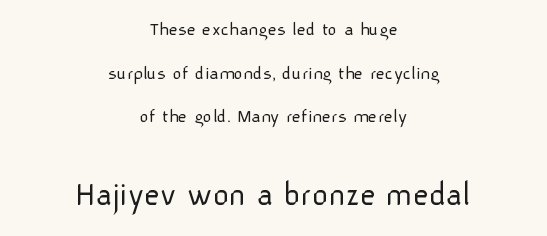
Q: Is the text bold? A: No.
Q: Is the text italic (slanted)? A: No, it is upright.
Q: Is the typeface a serif or a sans-serif typeface? A: Sans-serif.
Q: Is the text underlined? A: No.
Q: How is the paragraph aligned? A: Centered.
Q: Is the spacing between letters normal or unusually wide? A: Normal.
Q: Is the spacing between lines tight, normal or loose? A: Loose.
Q: Which block of text is set in a larger size, the first (top) or the second (bottom)? A: The second (bottom) one.
Q: Width (condensed, normal, or wide)? A: Normal.
Q: Stroke contrast? A: Low.
Q: x-height? A: Medium.
Q: Monospaced? A: No.
